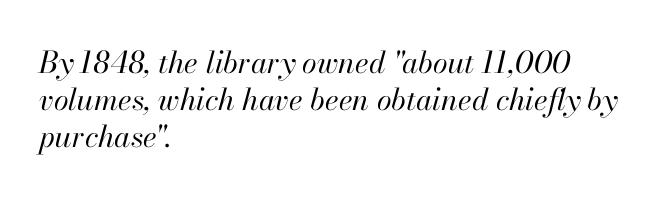
{"italic": "yes", "lean": "right", "slant_degrees": 13, "bold": "no", "weight": "regular", "width": "normal", "stroke_contrast": "high", "x_height": "small", "monospaced": "no", "underline": "no", "align": "left", "line_spacing_ratio": 1.23, "letter_spacing": "normal", "letter_spacing_em": 0.0, "glyph_px": 30}
